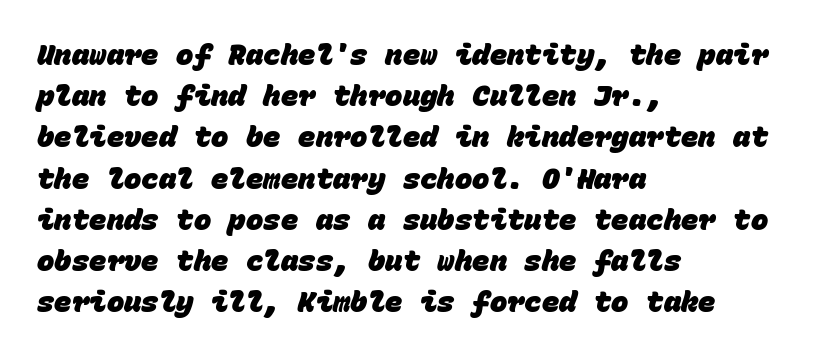
The image shows 29 px heavy sans-serif type, monospaced; set left-aligned, normal line spacing (1.42x), normal letter spacing, not underlined; low stroke contrast and a large x-height.
